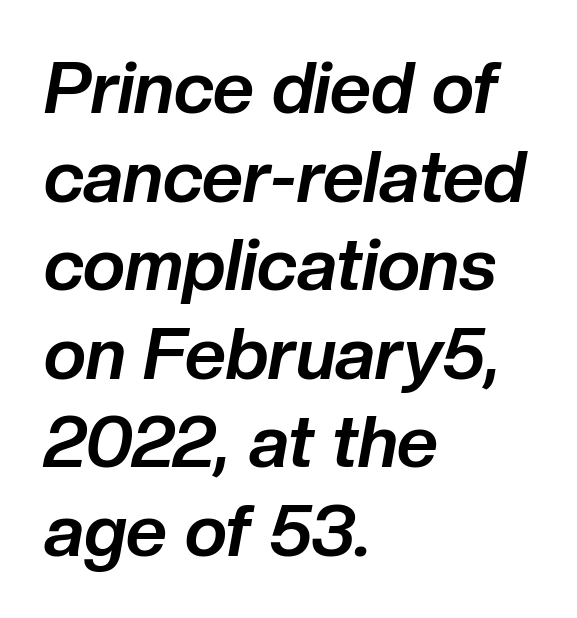
Clear beneath every line of the passage. Is this a fixed-width face? No — the glyphs have proportional, varying widths. Spacing between characters is what you'd get straight out of the box. This sample uses an oblique cut, with every glyph tilted off the vertical.
